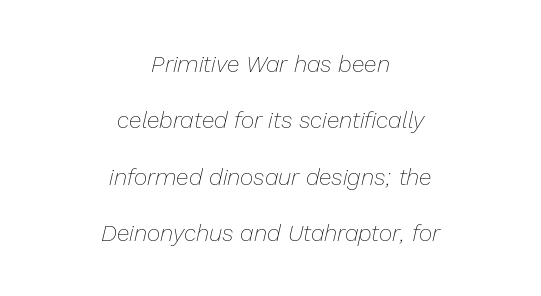
The image shows 23 px text type, italic (leaning right); set centered, loose line spacing (2.45x), normal letter spacing, not underlined.
